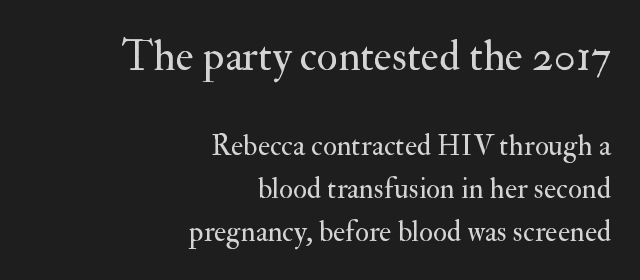
This sample has the flowing, uneven cadence of proportional lettering. When letters stand straight like this, we call the style roman or upright. Compared with typical paragraphs, the rows here are spaced about the same. Reading down the block, your eye finds every line finishing at a fixed right position. Here the glyphs are tracked normally, forming tight word shapes. No letter is thick-stroked: the sample isn't bold.
